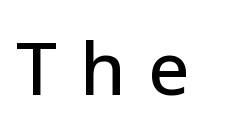
Q: Is the text italic (slanted)? A: No, it is upright.
Q: Is the typeface a serif or a sans-serif typeface? A: Sans-serif.
Q: Is the text underlined? A: No.
Q: Is the spacing between letters normal or unusually wide? A: Unusually wide.
Q: Width (condensed, normal, or wide)? A: Normal.
Q: Stroke contrast? A: Low.
Q: x-height? A: Medium.
Q: Monospaced? A: No.
